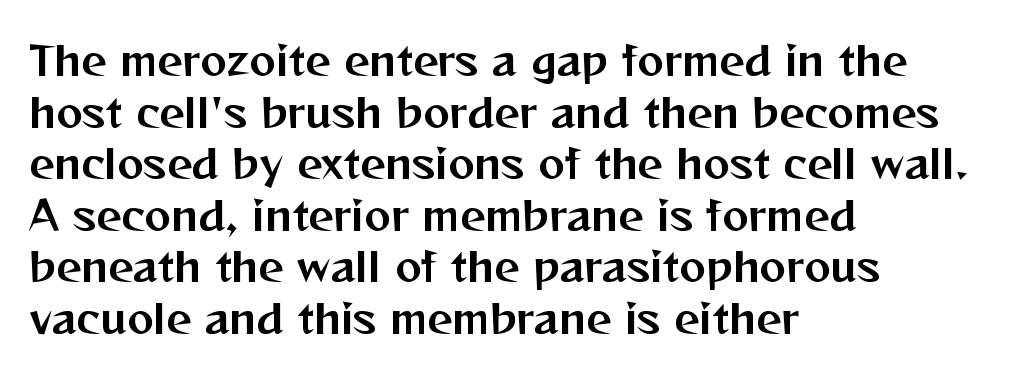
Q: Is the text italic (slanted)? A: No, it is upright.
Q: Is the typeface a serif or a sans-serif typeface? A: Sans-serif.
Q: Is the text underlined? A: No.
Q: How is the paragraph aligned? A: Left-aligned.
Q: Is the spacing between letters normal or unusually wide? A: Normal.
Q: Is the spacing between lines tight, normal or loose? A: Normal.
Q: Width (condensed, normal, or wide)? A: Normal.
Q: Stroke contrast? A: Medium.
Q: x-height? A: Medium.
Q: Monospaced? A: No.
